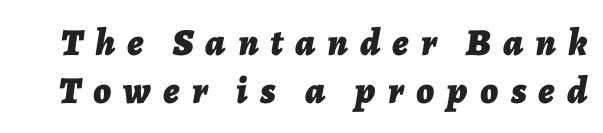
The image shows 38 px bold type, italic (leaning right); set normal line spacing (1.26x), unusually wide letter spacing (+0.32 em), not underlined; low stroke contrast and a medium x-height.
